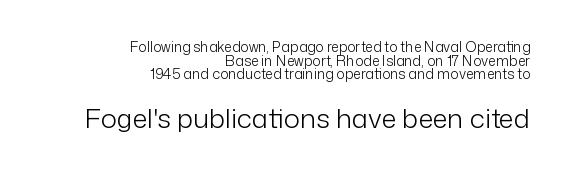
Q: Is the text bold? A: No.
Q: Is the text italic (slanted)? A: No, it is upright.
Q: Is the text underlined? A: No.
Q: How is the paragraph aligned? A: Right-aligned.
Q: Is the spacing between letters normal or unusually wide? A: Normal.
Q: Is the spacing between lines tight, normal or loose? A: Tight.
Q: Which block of text is set in a larger size, the first (top) or the second (bottom)? A: The second (bottom) one.
